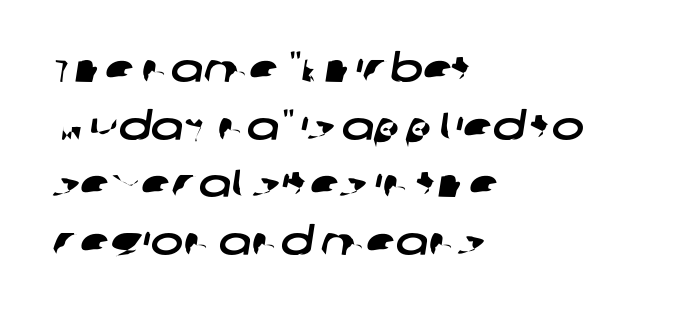
Q: Is the typeface a serif or a sans-serif typeface? A: Sans-serif.
Q: Is the text underlined? A: No.
Q: How is the paragraph aligned? A: Left-aligned.
Q: Is the spacing between letters normal or unusually wide? A: Normal.
Q: Is the spacing between lines tight, normal or loose? A: Normal.
Q: Width (condensed, normal, or wide)? A: Wide.
Q: Stroke contrast? A: Low.
Q: x-height? A: Large.
Q: Monospaced? A: No.
